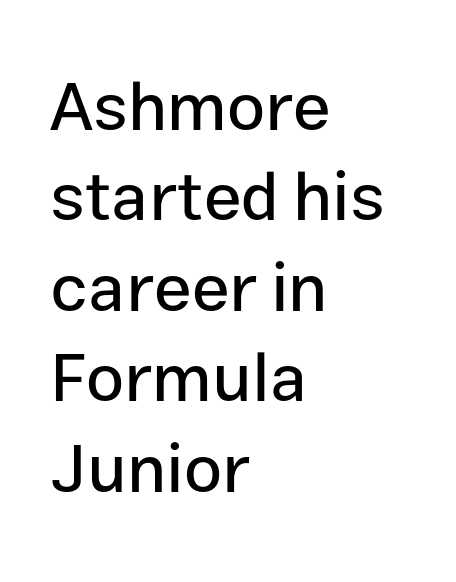
{"serif": "no", "italic": "no", "width": "normal", "stroke_contrast": "low", "x_height": "medium", "monospaced": "no", "underline": "no", "align": "left", "line_spacing": "normal", "line_spacing_ratio": 1.33, "letter_spacing": "normal", "letter_spacing_em": 0.0, "glyph_px": 68}
